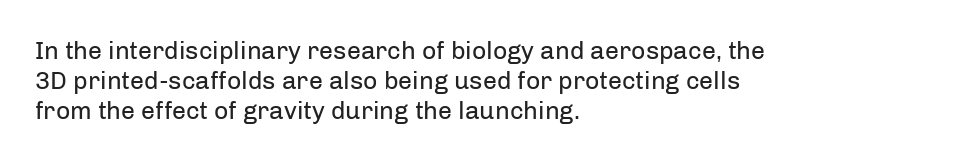
The image shows 25 px text type, upright; set left-aligned, line spacing 1.21x, normal letter spacing, not underlined.
